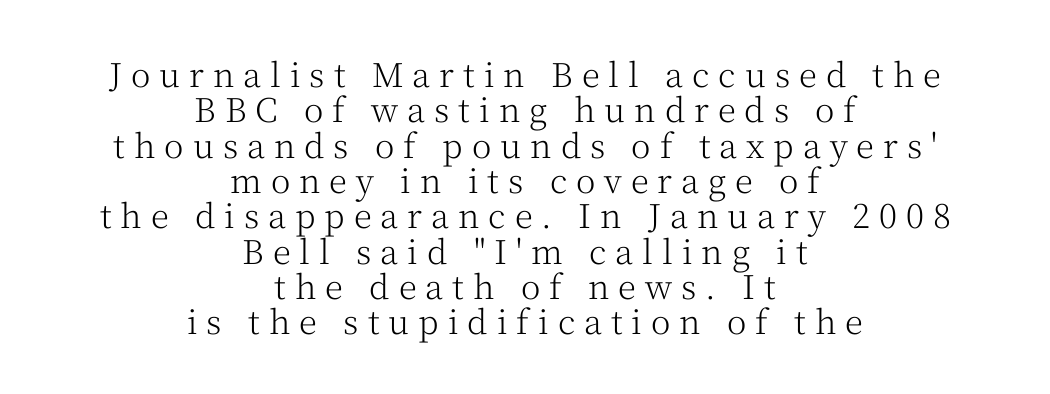
{"serif": "yes", "italic": "no", "bold": "no", "weight": "light", "width": "normal", "stroke_contrast": "medium", "x_height": "medium", "monospaced": "no", "underline": "no", "align": "center", "line_spacing": "tight", "line_spacing_ratio": 1.07, "letter_spacing": "wide", "letter_spacing_em": 0.27, "glyph_px": 33}
